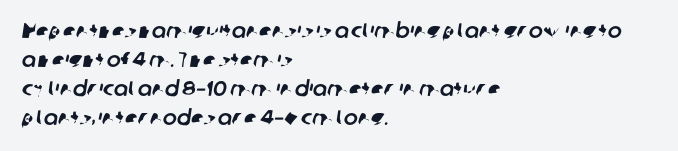
The image shows 21 px text type; set left-aligned, normal line spacing (1.38x), normal letter spacing, not underlined.
